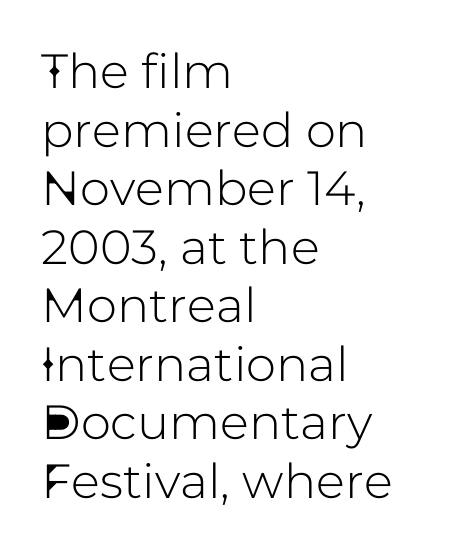
Tall strokes in this sample are plumb rather than angled. Here the designer chose a conventional face with non-uniform glyph widths. This rendering employs a face without finishing strokes, i.e., a sans-serif. Descenders hang freely into open space. Does the copy run flush right? No — it runs flush left. No extra tracking has been applied to these lines.
